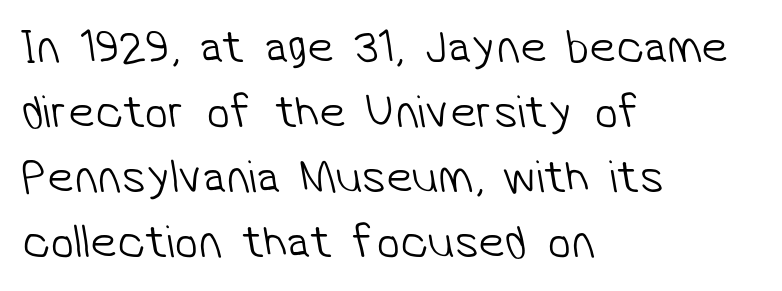
Q: Is the text bold? A: No.
Q: Is the typeface a serif or a sans-serif typeface? A: Sans-serif.
Q: Is the text underlined? A: No.
Q: How is the paragraph aligned? A: Left-aligned.
Q: Is the spacing between letters normal or unusually wide? A: Normal.
Q: Is the spacing between lines tight, normal or loose? A: Normal.
Q: Width (condensed, normal, or wide)? A: Normal.
Q: Stroke contrast? A: Low.
Q: x-height? A: Medium.
Q: Monospaced? A: No.
